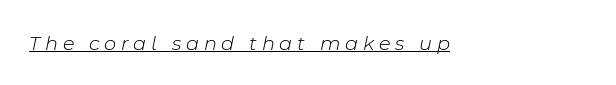
Q: Is the text bold? A: No.
Q: Is the text italic (slanted)? A: Yes, it leans right by about 11 degrees.
Q: Is the text underlined? A: Yes.
Q: Is the spacing between letters normal or unusually wide? A: Unusually wide.
